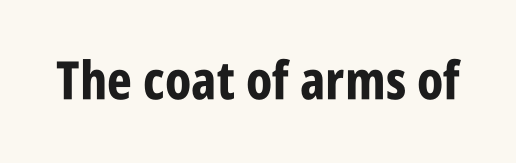
The image shows 53 px bold, condensed sans-serif type, upright; set normal letter spacing, not underlined; low stroke contrast and a large x-height.
